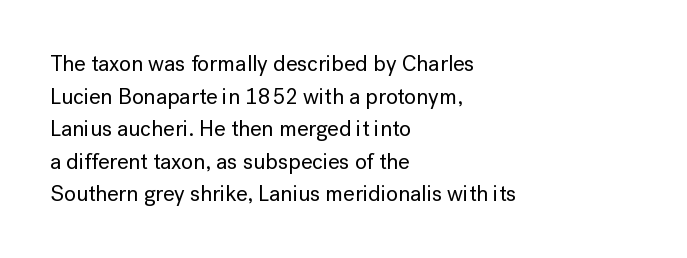
The image shows 22 px text type, upright; set left-aligned, normal line spacing (1.48x), normal letter spacing, not underlined.
